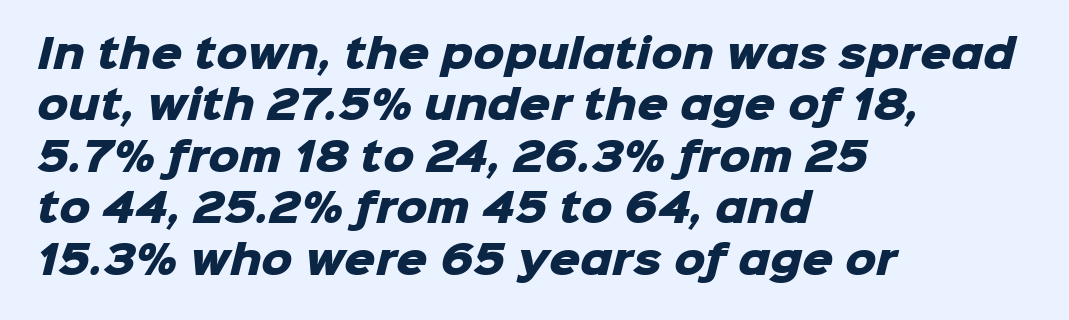
Q: Is the text bold? A: Yes.
Q: Is the typeface a serif or a sans-serif typeface? A: Sans-serif.
Q: Is the text underlined? A: No.
Q: How is the paragraph aligned? A: Left-aligned.
Q: Is the spacing between letters normal or unusually wide? A: Normal.
Q: Is the spacing between lines tight, normal or loose? A: Normal.
Q: Width (condensed, normal, or wide)? A: Normal.
Q: Stroke contrast? A: Low.
Q: x-height? A: Medium.
Q: Monospaced? A: No.
